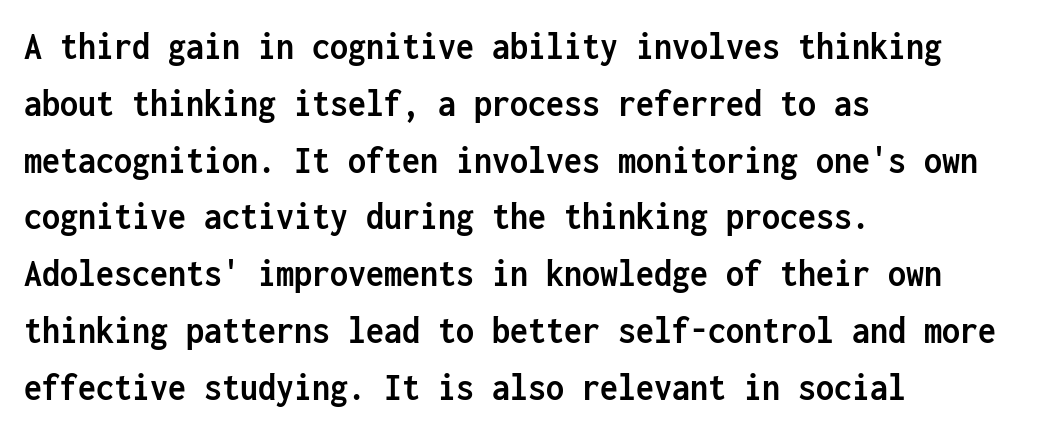
The image shows 40 px semibold, condensed sans-serif type, upright, monospaced; set left-aligned, normal line spacing (1.42x), normal letter spacing, not underlined; low stroke contrast and a medium x-height.
